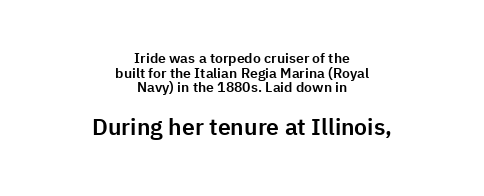
The image shows 23 px text type, upright; set centered, tight line spacing (1.05x), normal letter spacing, not underlined; the second (bottom) block is 1.64x larger.
